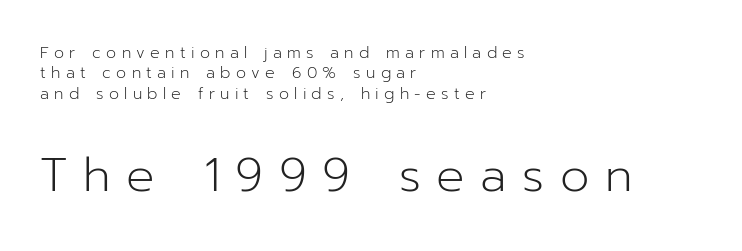
Q: Is the text bold? A: No.
Q: Is the text italic (slanted)? A: No, it is upright.
Q: Is the typeface a serif or a sans-serif typeface? A: Sans-serif.
Q: Is the text underlined? A: No.
Q: How is the paragraph aligned? A: Left-aligned.
Q: Is the spacing between letters normal or unusually wide? A: Unusually wide.
Q: Is the spacing between lines tight, normal or loose? A: Normal.
Q: Which block of text is set in a larger size, the first (top) or the second (bottom)? A: The second (bottom) one.
Q: Width (condensed, normal, or wide)? A: Normal.
Q: Stroke contrast? A: Low.
Q: x-height? A: Medium.
Q: Monospaced? A: No.
